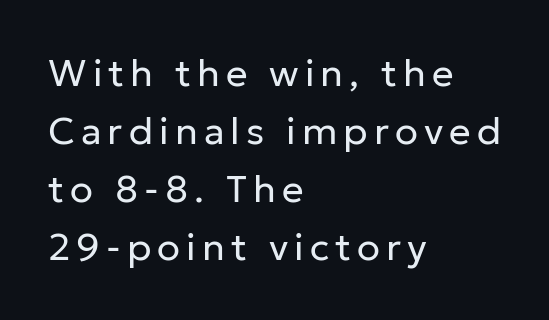
{"serif": "no", "italic": "no", "bold": "no", "weight": "regular", "width": "normal", "stroke_contrast": "low", "x_height": "medium", "monospaced": "no", "underline": "no", "align": "left", "line_spacing": "normal", "line_spacing_ratio": 1.53, "glyph_px": 38}
